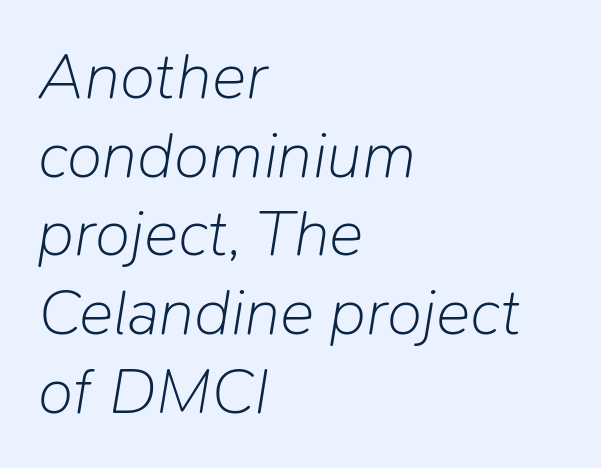
The image shows 65 px light type, italic (leaning right); set left-aligned, line spacing 1.21x, normal letter spacing, not underlined; low stroke contrast and a medium x-height.
